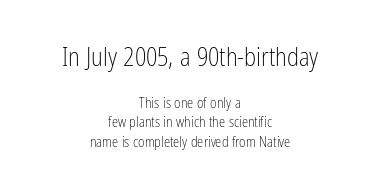
The image shows 25 px text type, upright; set centered, normal line spacing (1.37x), normal letter spacing, not underlined; the first (top) block is 1.79x larger.
